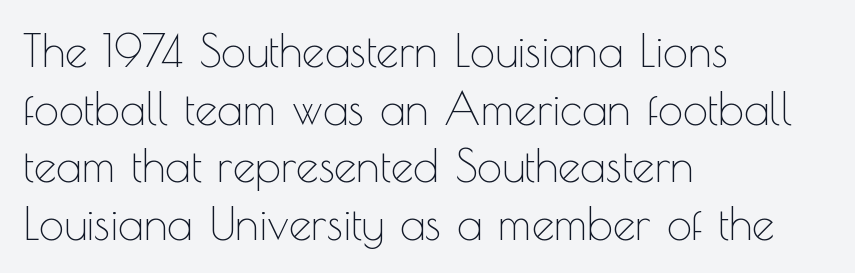
Q: Is the text bold? A: No.
Q: Is the text italic (slanted)? A: No, it is upright.
Q: Is the typeface a serif or a sans-serif typeface? A: Sans-serif.
Q: Is the text underlined? A: No.
Q: How is the paragraph aligned? A: Left-aligned.
Q: Is the spacing between letters normal or unusually wide? A: Normal.
Q: Is the spacing between lines tight, normal or loose? A: Normal.
Q: Width (condensed, normal, or wide)? A: Normal.
Q: x-height? A: Small.
Q: Monospaced? A: No.
